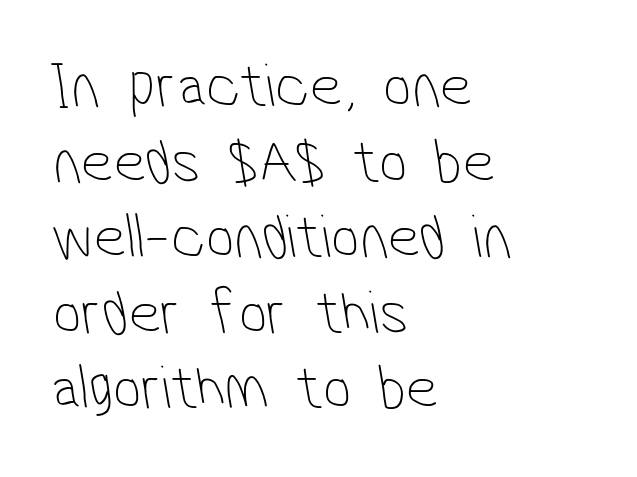
The image shows 63 px thin, condensed sans-serif type; set left-aligned, line spacing 1.2x, normal letter spacing, not underlined; low stroke contrast and a medium x-height.
